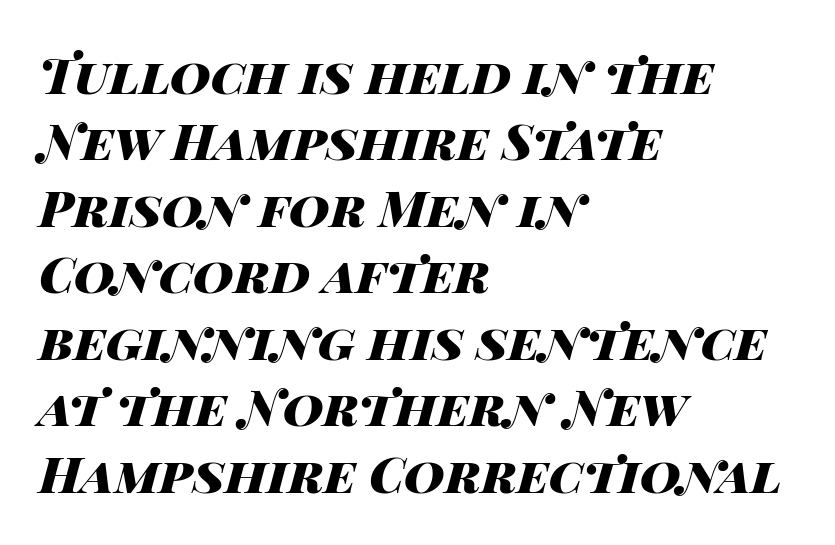
{"italic": "yes", "lean": "right", "slant_degrees": 14, "bold": "yes", "weight": "heavy", "width": "wide", "stroke_contrast": "high", "x_height": "large", "monospaced": "no", "underline": "no", "align": "left", "line_spacing": "normal", "line_spacing_ratio": 1.33, "letter_spacing": "normal", "letter_spacing_em": 0.0, "glyph_px": 50}
